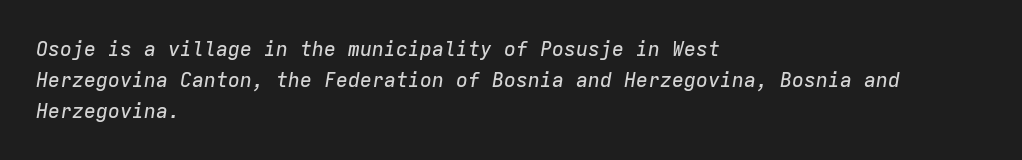
The image shows 20 px text type, italic (leaning right); set left-aligned, normal line spacing (1.55x), normal letter spacing, not underlined.
